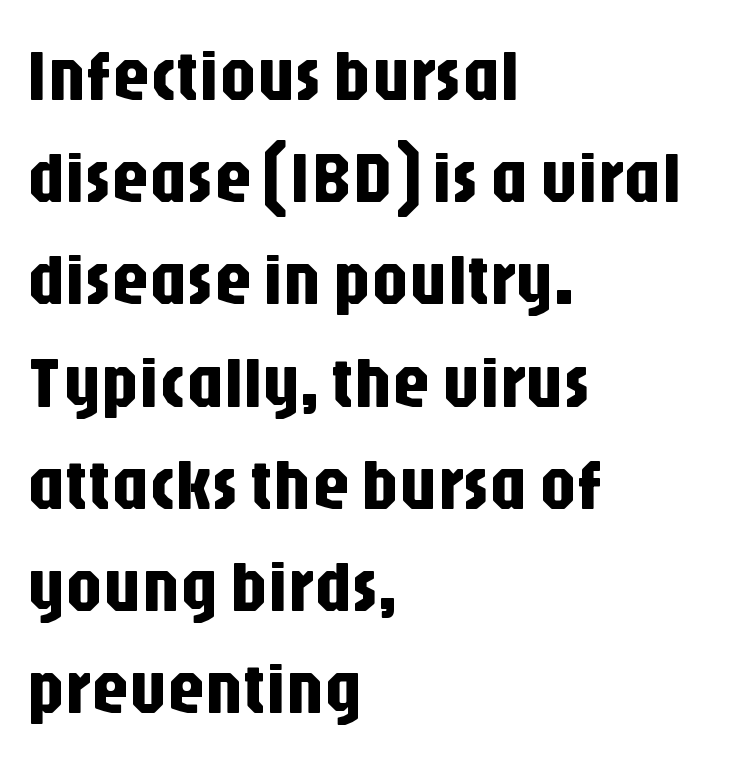
The image shows 73 px condensed sans-serif type, upright; set left-aligned, normal line spacing (1.4x), normal letter spacing, not underlined; low stroke contrast and a large x-height.
